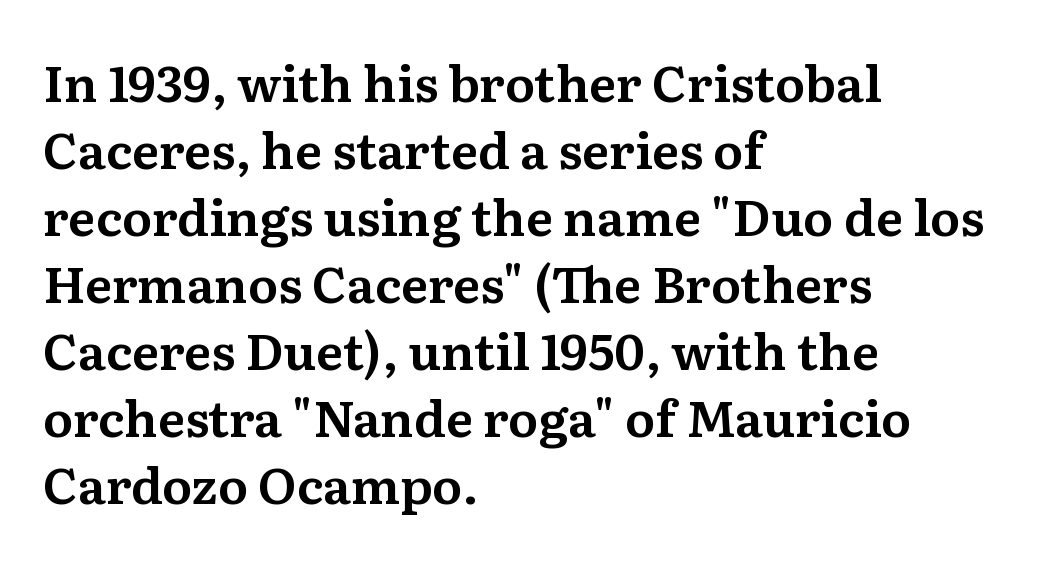
The image shows 50 px serif type, upright; set left-aligned, normal line spacing (1.34x), normal letter spacing, not underlined; medium stroke contrast and a medium x-height.
